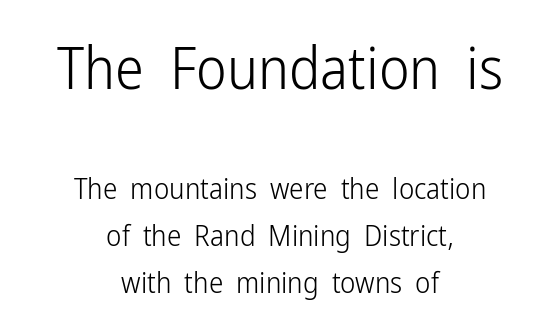
Two sizes are in play, and the larger belongs to the first block. Check under the words: just untouched page. A student would call this center alignment; a typographer would say set centered. Is the letter spacing exaggerated? No — it looks like the ordinary default. On a weight scale, this lands at 450 or below.
